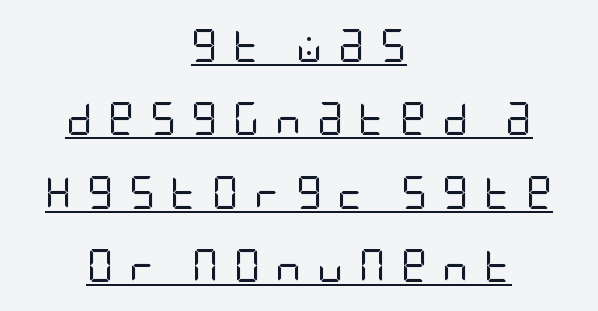
Q: Is the text bold? A: No.
Q: Is the text italic (slanted)? A: No, it is upright.
Q: Is the typeface a serif or a sans-serif typeface? A: Sans-serif.
Q: Is the text underlined? A: Yes.
Q: How is the paragraph aligned? A: Centered.
Q: Is the spacing between letters normal or unusually wide? A: Unusually wide.
Q: Is the spacing between lines tight, normal or loose? A: Loose.
Q: Width (condensed, normal, or wide)? A: Condensed.
Q: Stroke contrast? A: Low.
Q: x-height? A: Large.
